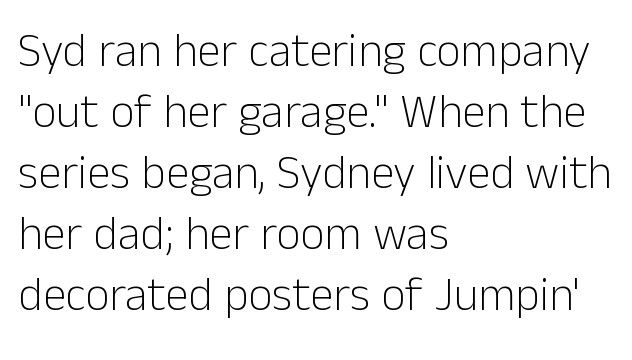
Q: Is the text bold? A: No.
Q: Is the text italic (slanted)? A: No, it is upright.
Q: Is the typeface a serif or a sans-serif typeface? A: Sans-serif.
Q: Is the text underlined? A: No.
Q: How is the paragraph aligned? A: Left-aligned.
Q: Is the spacing between letters normal or unusually wide? A: Normal.
Q: Is the spacing between lines tight, normal or loose? A: Normal.
Q: Width (condensed, normal, or wide)? A: Normal.
Q: Stroke contrast? A: Low.
Q: x-height? A: Medium.
Q: Monospaced? A: No.
